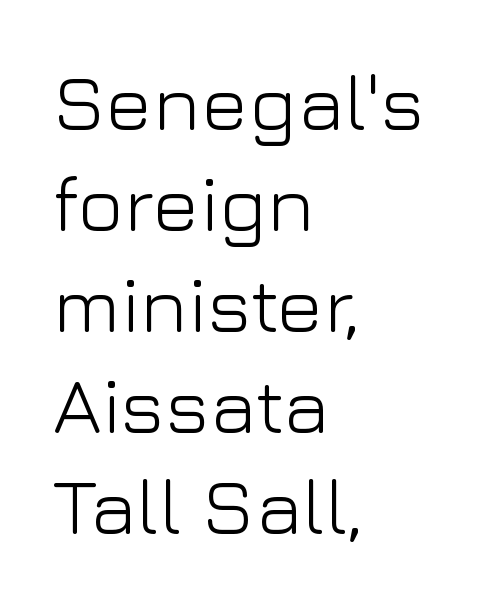
Q: Is the text bold? A: No.
Q: Is the text italic (slanted)? A: No, it is upright.
Q: Is the typeface a serif or a sans-serif typeface? A: Sans-serif.
Q: Is the text underlined? A: No.
Q: How is the paragraph aligned? A: Left-aligned.
Q: Is the spacing between letters normal or unusually wide? A: Normal.
Q: Is the spacing between lines tight, normal or loose? A: Normal.
Q: Width (condensed, normal, or wide)? A: Normal.
Q: Stroke contrast? A: Low.
Q: x-height? A: Medium.
Q: Monospaced? A: No.
